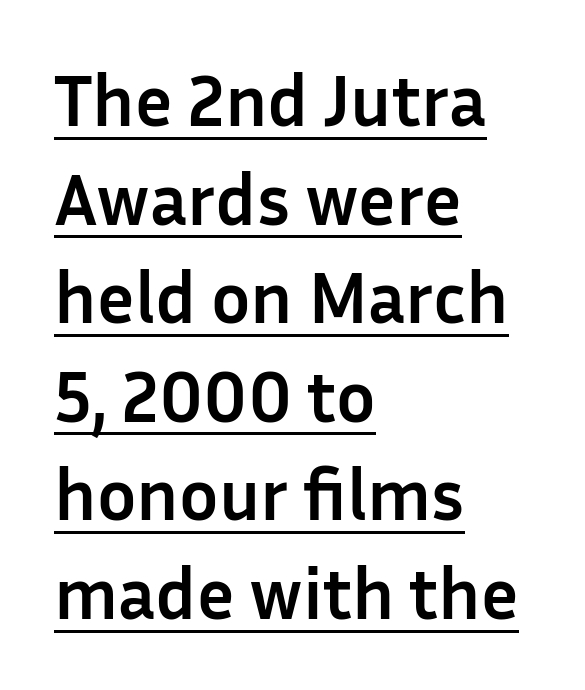
Q: Is the text bold? A: Yes.
Q: Is the text italic (slanted)? A: No, it is upright.
Q: Is the typeface a serif or a sans-serif typeface? A: Sans-serif.
Q: Is the text underlined? A: Yes.
Q: How is the paragraph aligned? A: Left-aligned.
Q: Is the spacing between letters normal or unusually wide? A: Normal.
Q: Is the spacing between lines tight, normal or loose? A: Normal.
Q: Width (condensed, normal, or wide)? A: Normal.
Q: Stroke contrast? A: Low.
Q: x-height? A: Medium.
Q: Monospaced? A: No.
